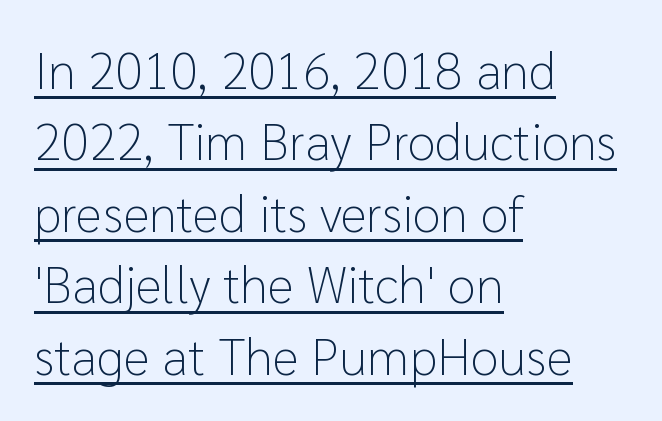
{"serif": "no", "italic": "no", "bold": "no", "weight": "light", "width": "normal", "stroke_contrast": "low", "x_height": "medium", "monospaced": "no", "underline": "yes", "align": "left", "line_spacing": "normal", "line_spacing_ratio": 1.4, "letter_spacing": "normal", "letter_spacing_em": 0.0, "glyph_px": 51}
